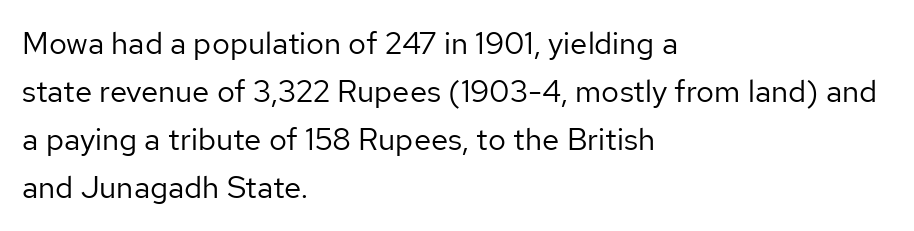
The image shows 31 px regular-weight sans-serif type, upright; set left-aligned, normal line spacing (1.55x), normal letter spacing, not underlined; low stroke contrast and a medium x-height.
